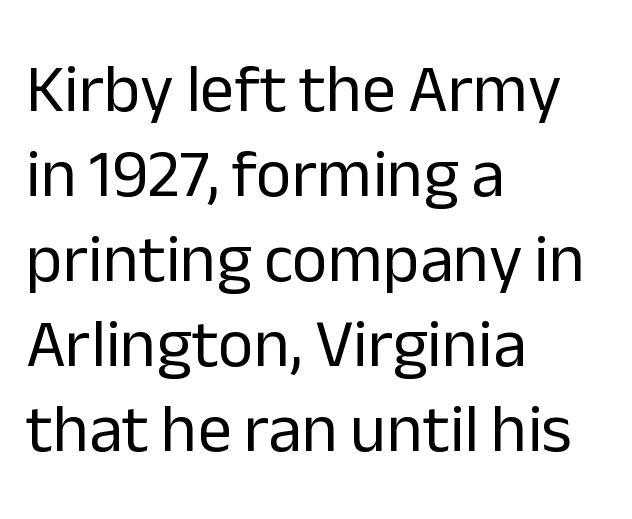
There is no visible air inserted between adjacent glyphs. The passage is arranged the way most books set body copy — flush left. The letters advance in unequal steps, a hallmark of proportional type. The type family on display is of the sans-serif kind. Type without underlining. Compared with typical paragraphs, the rows here are spaced about the same.
